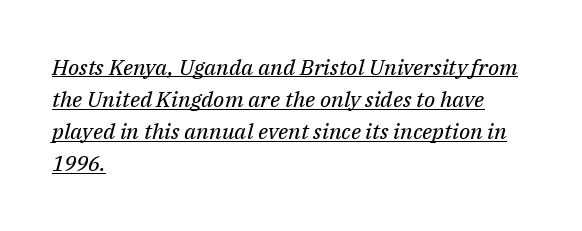
The image shows 22 px text type, italic (leaning right); set left-aligned, normal line spacing (1.46x), normal letter spacing, underlined.
